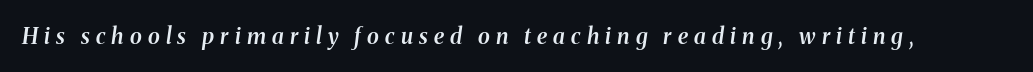
{"italic": "yes", "lean": "right", "slant_degrees": 8, "bold": "semi", "underline": "no", "letter_spacing": "wide", "letter_spacing_em": 0.28, "glyph_px": 22}
